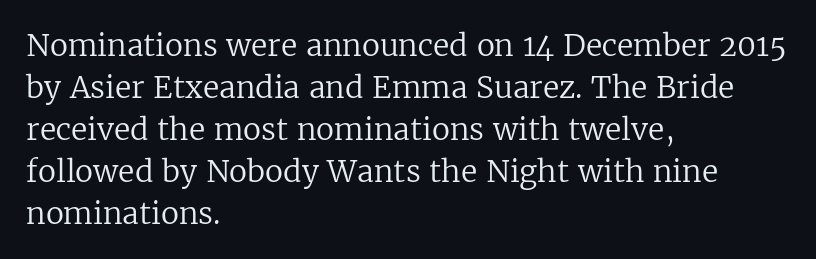
Q: Is the text bold? A: No.
Q: Is the text italic (slanted)? A: No, it is upright.
Q: Is the typeface a serif or a sans-serif typeface? A: Serif.
Q: Is the text underlined? A: No.
Q: How is the paragraph aligned? A: Left-aligned.
Q: Is the spacing between letters normal or unusually wide? A: Normal.
Q: Is the spacing between lines tight, normal or loose? A: Normal.
Q: Width (condensed, normal, or wide)? A: Normal.
Q: Stroke contrast? A: Low.
Q: x-height? A: Medium.
Q: Monospaced? A: No.
